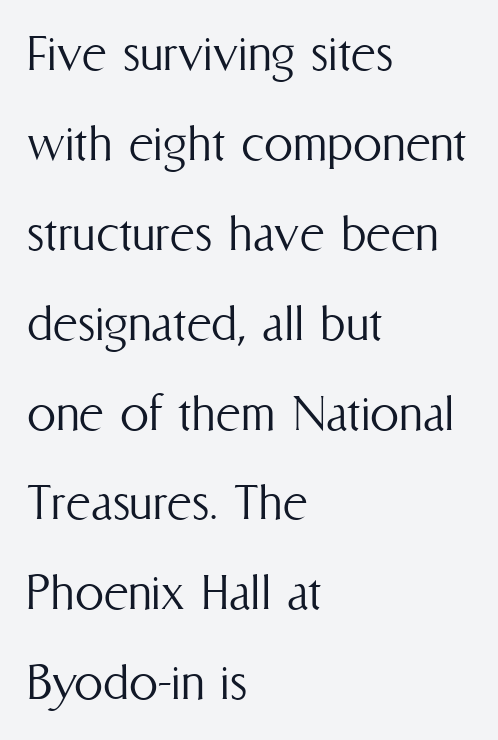
{"italic": "no", "bold": "no", "weight": "light", "width": "condensed", "stroke_contrast": "medium", "x_height": "medium", "monospaced": "no", "underline": "no", "align": "left", "line_spacing": "normal", "line_spacing_ratio": 1.55, "letter_spacing": "normal", "letter_spacing_em": 0.0, "glyph_px": 58}
